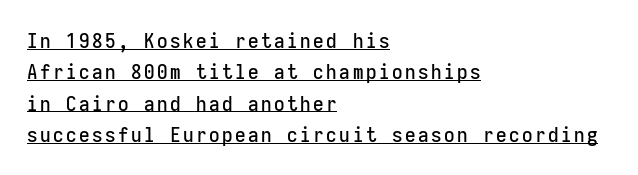
Q: Is the text italic (slanted)? A: No, it is upright.
Q: Is the text underlined? A: Yes.
Q: How is the paragraph aligned? A: Left-aligned.
Q: Is the spacing between lines tight, normal or loose? A: Normal.
